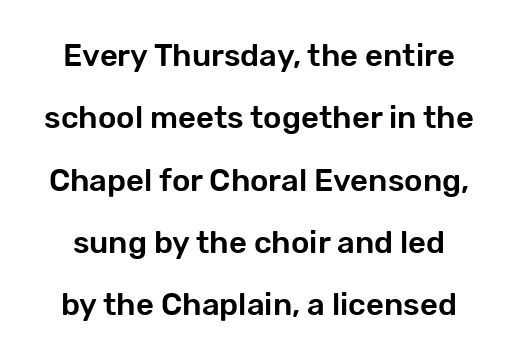
Q: Is the text italic (slanted)? A: No, it is upright.
Q: Is the typeface a serif or a sans-serif typeface? A: Sans-serif.
Q: Is the text underlined? A: No.
Q: Is the spacing between letters normal or unusually wide? A: Normal.
Q: Is the spacing between lines tight, normal or loose? A: Loose.
Q: Width (condensed, normal, or wide)? A: Normal.
Q: Stroke contrast? A: Low.
Q: x-height? A: Medium.
Q: Monospaced? A: No.
